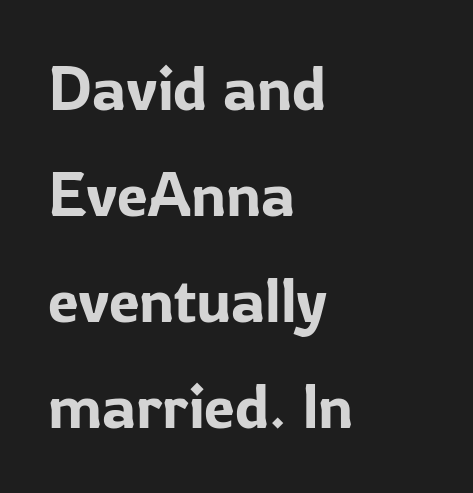
The image shows 62 px sans-serif type, upright; set left-aligned, line spacing 1.71x, normal letter spacing, not underlined; low stroke contrast and a medium x-height.
